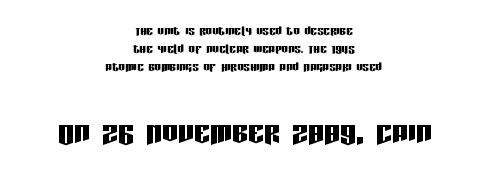
Caption: standard tracking, unaltered. Students, observe: this is what under-led, compact text looks like. The letters advance in unequal steps, a hallmark of proportional type. To sum up the face: it is a sans, with no serifs. Reading down the block, each line starts at a different indent, mirrored at its end. This rendering features lettering with no underline.
